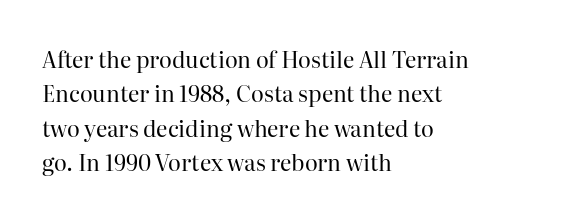
The specimen reads as upright at a glance. Is the stroke heavy? The answer is a plain regular-or-lighter. Clear beneath every line of the passage. Notice how descenders clear the ascenders below comfortably — that's standard leading.
